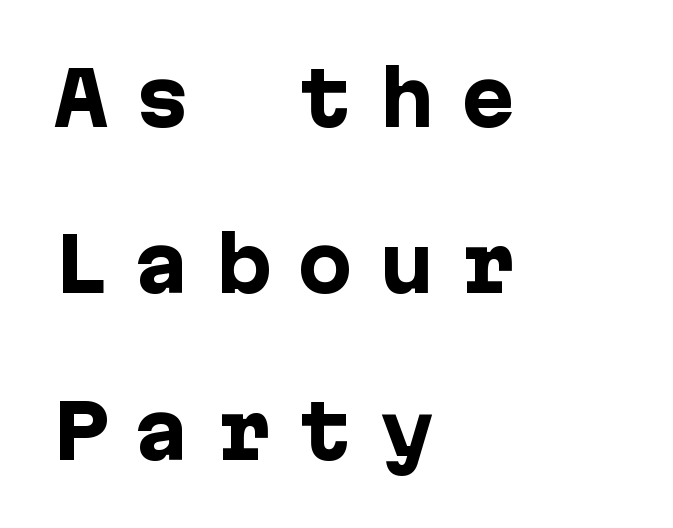
{"serif": "no", "italic": "no", "bold": "yes", "weight": "heavy", "width": "normal", "stroke_contrast": "low", "x_height": "medium", "underline": "no", "align": "left", "line_spacing": "loose", "line_spacing_ratio": 2.25, "letter_spacing": "wide", "letter_spacing_em": 0.35, "glyph_px": 74}
